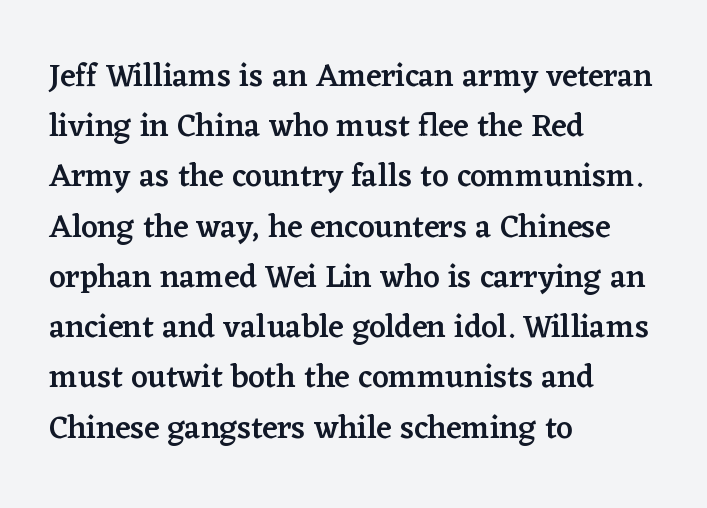
{"serif": "yes", "italic": "no", "bold": "semi", "weight": "semibold", "width": "normal", "stroke_contrast": "low", "x_height": "medium", "monospaced": "no", "underline": "no", "align": "left", "line_spacing": "normal", "line_spacing_ratio": 1.57, "letter_spacing": "normal", "letter_spacing_em": 0.0, "glyph_px": 32}
